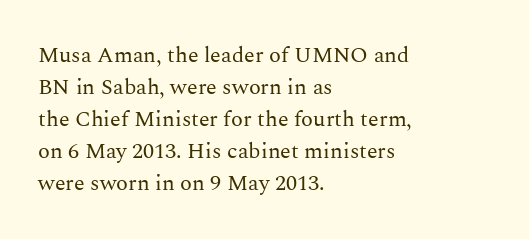
The image shows 22 px text type, upright; set left-aligned, normal line spacing (1.45x), normal letter spacing, not underlined.
